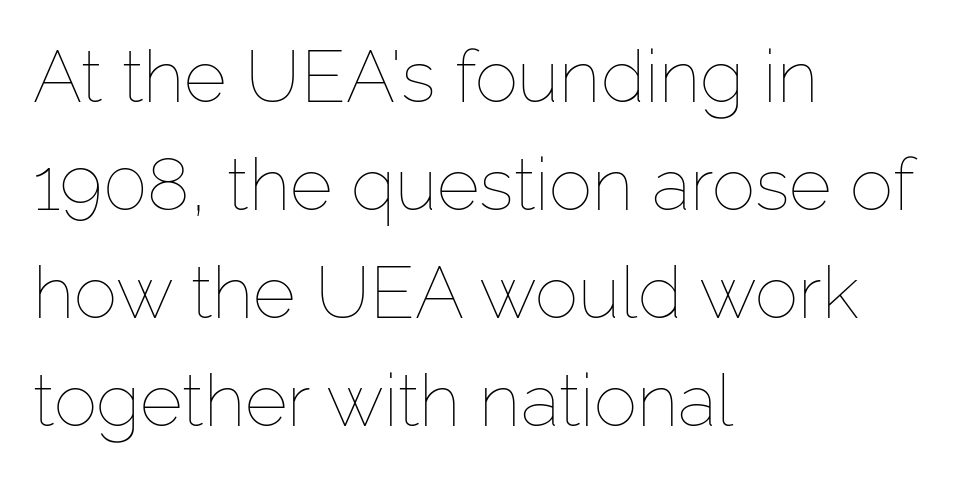
The passage shown stacks its lines at a standard gap. Stroke thickness stays within the range of a standard reading face or lighter. Glance below the letters and you will spot only blank space. Short note: letters normally spaced. If you drew a line through each stem, it would be perfectly vertical.
